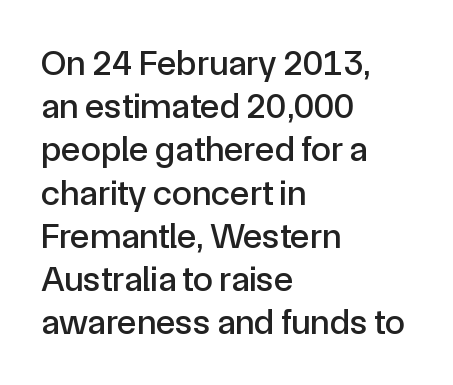
{"serif": "no", "italic": "no", "width": "normal", "x_height": "medium", "monospaced": "no", "underline": "no", "align": "left", "line_spacing_ratio": 1.2, "letter_spacing": "normal", "letter_spacing_em": 0.0, "glyph_px": 36}
